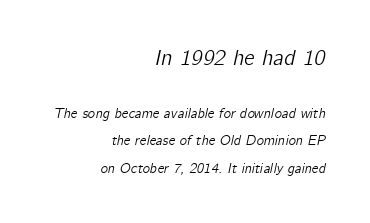
Q: Is the text italic (slanted)? A: Yes, it leans right by about 12 degrees.
Q: Is the text underlined? A: No.
Q: How is the paragraph aligned? A: Right-aligned.
Q: Is the spacing between letters normal or unusually wide? A: Normal.
Q: Is the spacing between lines tight, normal or loose? A: Loose.
Q: Which block of text is set in a larger size, the first (top) or the second (bottom)? A: The first (top) one.
